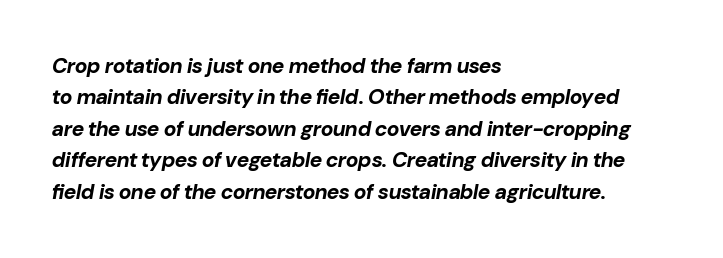
Vertical spacing — default. Check the space under the baseline: it is left empty. Weight: bold. Honestly, the letter spacing is just normal — you wouldn't notice it. In terms of posture, this sample is oblique.
